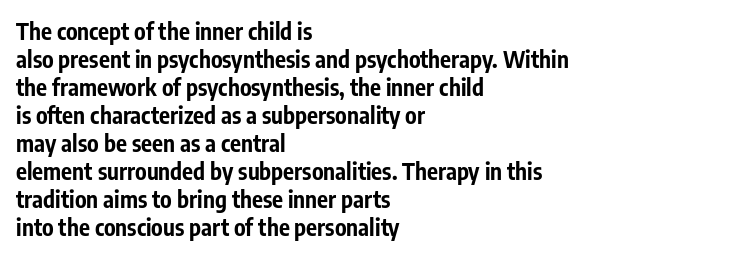
The image shows 23 px bold type, upright; set left-aligned, line spacing 1.22x, normal letter spacing, not underlined.
